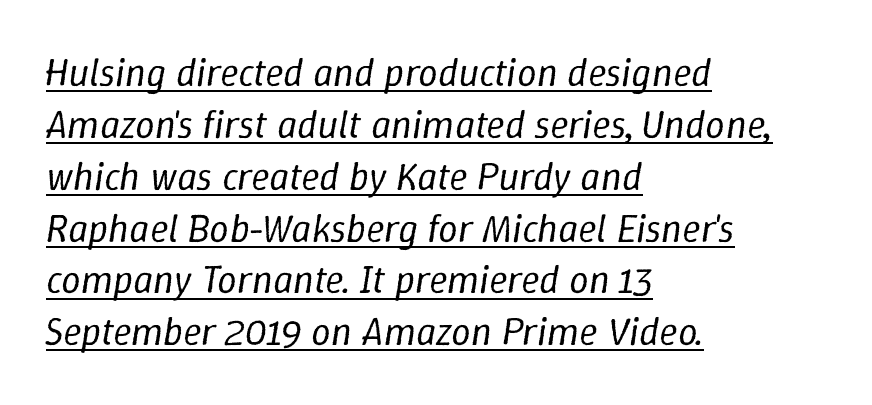
Is there an underline? Yes — a line sits under the letters. There's an unmistakable incline to the writing here. Short and long lines alike share a common starting point at left. Character widths vary here, with narrow letters taking less room than wide ones. You could call the tracking neutral — neither tight nor loose. Notice how descenders clear the ascenders below comfortably — that's standard leading.
